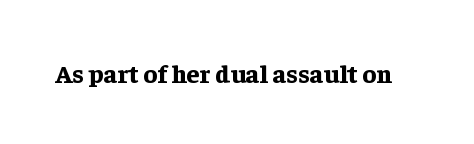
Only glyphs here, with clear space below each row. Rendered with straight, roman letterforms. The glyphs have the mass of a bold cut. Observe the ordinary spacing: letters are neighbours, not strangers.
